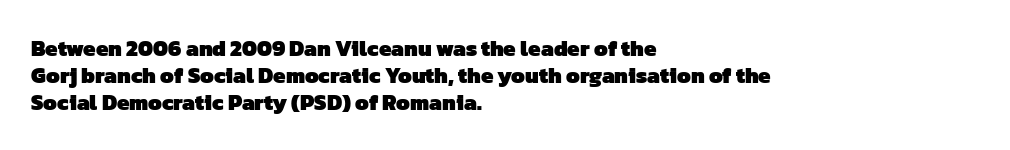
The image shows 22 px bold type; set left-aligned, line spacing 1.22x, normal letter spacing, not underlined.
